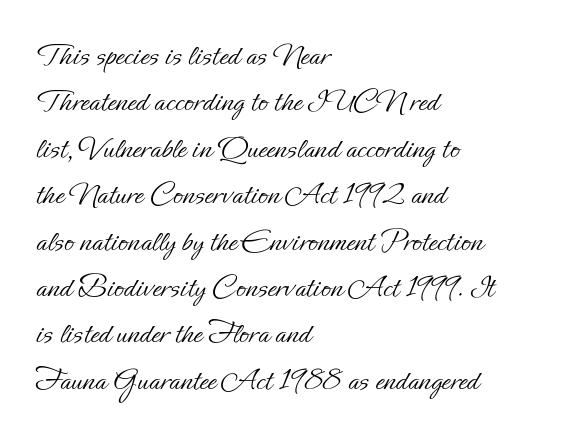
{"bold": "no", "weight": "light", "width": "normal", "stroke_contrast": "low", "x_height": "small", "monospaced": "no", "underline": "no", "align": "left", "line_spacing": "normal", "line_spacing_ratio": 1.45, "letter_spacing": "normal", "letter_spacing_em": 0.0, "glyph_px": 32}
